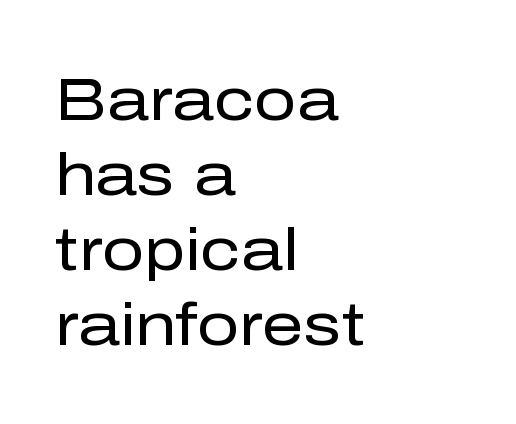
Leading: standard. The passage shown is typed in a proportional face where columns would drift. A clean baseline with only descenders dipping below it. What stands out about the letter spacing? Nothing — it is the standard amount.
